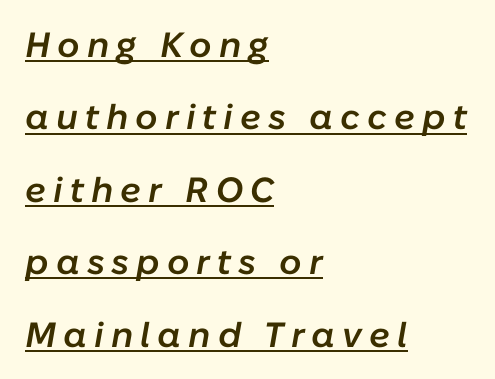
The lines in this sample share a left origin and differ only in where they stop. The whole block is typeset with a tilt. Underlining? Definitely there. Display-style spreading of the glyphs; the letterfit is very open. This is moderately heavy type, rendered in semibold. Honestly, the rows look like they've been pulled way apart.
